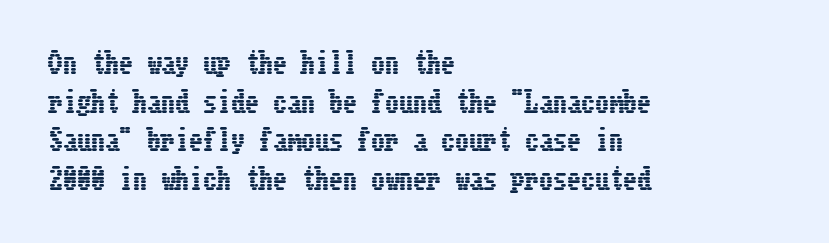
Has an underline been added? It has not. Horizontally, the lines are justified to the leading edge only. Italic? Not at all — the glyphs are vertical. How are the letters spaced? Ordinarily, with no added tracking.
